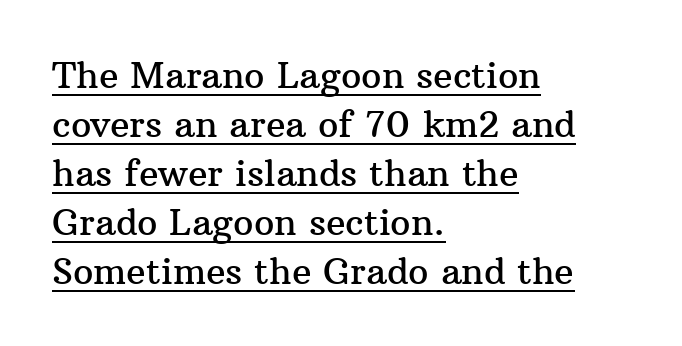
Compared with typical paragraphs, the rows here are spaced about the same. Emphasis is given by a line drawn under the lettering. The text was rendered using a seriffed face with decorative stroke endings. Think of a printed novel: that variable character pitch is what you see here.
